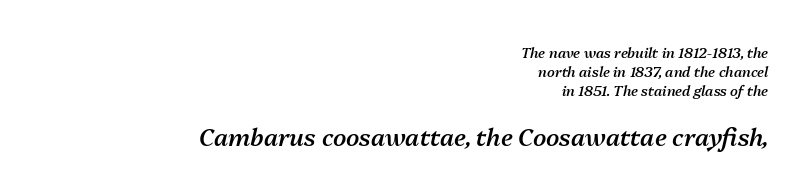
Q: Is the text bold? A: Semi-bold.
Q: Is the text italic (slanted)? A: Yes, it leans right by about 13 degrees.
Q: Is the text underlined? A: No.
Q: How is the paragraph aligned? A: Right-aligned.
Q: Is the spacing between letters normal or unusually wide? A: Normal.
Q: Is the spacing between lines tight, normal or loose? A: Normal.
Q: Which block of text is set in a larger size, the first (top) or the second (bottom)? A: The second (bottom) one.
